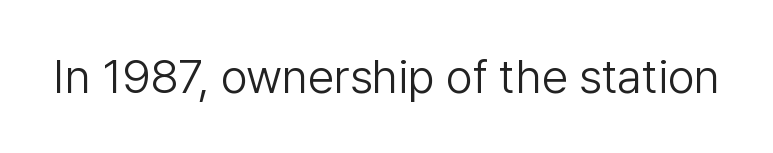
Q: Is the text bold? A: No.
Q: Is the text italic (slanted)? A: No, it is upright.
Q: Is the typeface a serif or a sans-serif typeface? A: Sans-serif.
Q: Is the text underlined? A: No.
Q: Is the spacing between letters normal or unusually wide? A: Normal.
Q: Width (condensed, normal, or wide)? A: Normal.
Q: Stroke contrast? A: Low.
Q: x-height? A: Medium.
Q: Monospaced? A: No.
